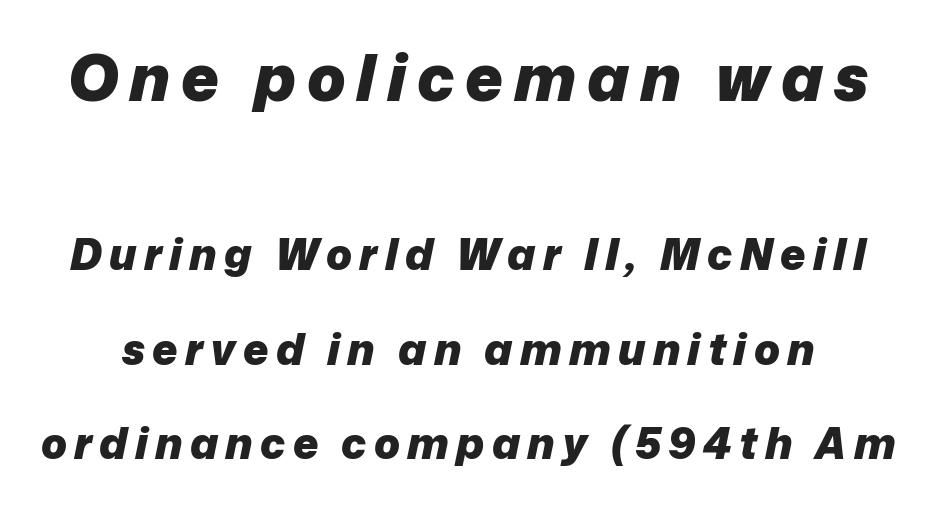
Q: Is the text bold? A: Yes.
Q: Is the text italic (slanted)? A: Yes, it leans right by about 12 degrees.
Q: Is the text underlined? A: No.
Q: Is the spacing between lines tight, normal or loose? A: Loose.
Q: Which block of text is set in a larger size, the first (top) or the second (bottom)? A: The first (top) one.
Q: Width (condensed, normal, or wide)? A: Normal.
Q: Stroke contrast? A: Low.
Q: x-height? A: Medium.
Q: Monospaced? A: No.
